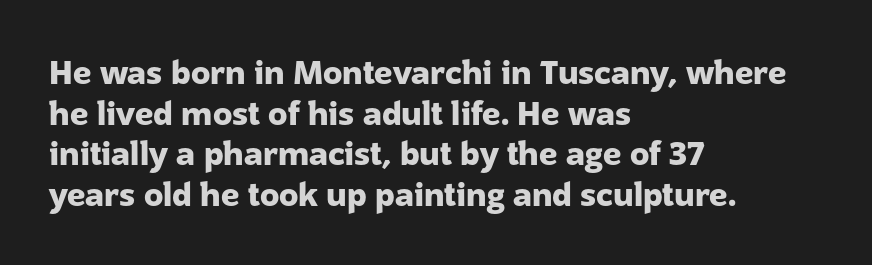
Evenly set lines give the paragraph a standard silhouette. Check where the strokes stop: nothing finishes them off — pure sans. Here the designer chose a conventional face with non-uniform glyph widths. The lettering holds an erect, upright posture throughout.
